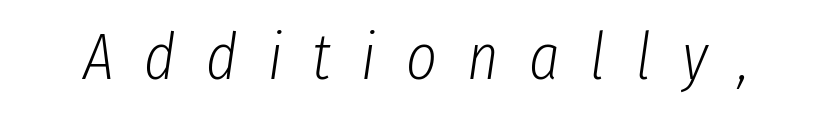
The image shows 66 px light, condensed type, italic (leaning right); set unusually wide letter spacing (+0.46 em), not underlined; low stroke contrast and a medium x-height.
